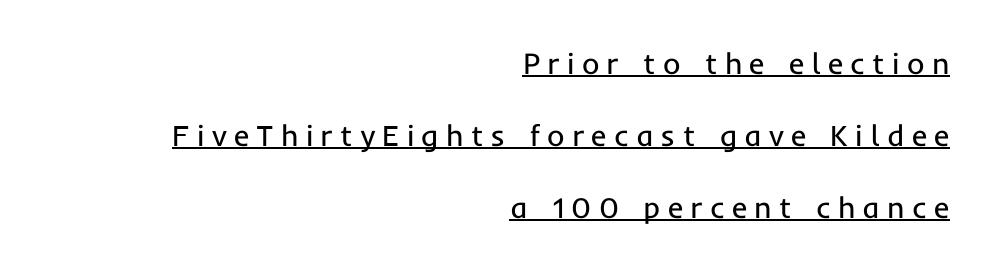
Q: Is the text bold? A: No.
Q: Is the text italic (slanted)? A: No, it is upright.
Q: Is the typeface a serif or a sans-serif typeface? A: Sans-serif.
Q: Is the text underlined? A: Yes.
Q: How is the paragraph aligned? A: Right-aligned.
Q: Is the spacing between letters normal or unusually wide? A: Unusually wide.
Q: Is the spacing between lines tight, normal or loose? A: Loose.
Q: Width (condensed, normal, or wide)? A: Normal.
Q: Stroke contrast? A: Low.
Q: x-height? A: Medium.
Q: Monospaced? A: No.
